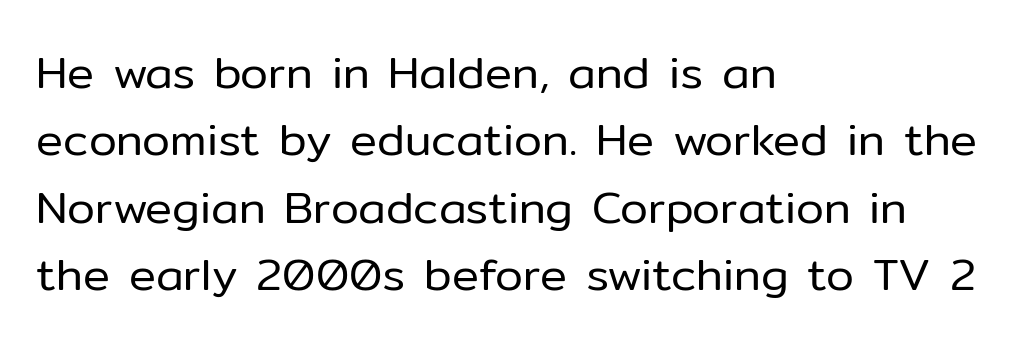
{"serif": "no", "italic": "no", "bold": "no", "weight": "regular", "width": "normal", "stroke_contrast": "low", "x_height": "medium", "monospaced": "no", "underline": "no", "align": "left", "line_spacing": "normal", "line_spacing_ratio": 1.5, "letter_spacing": "normal", "letter_spacing_em": 0.0, "glyph_px": 45}
